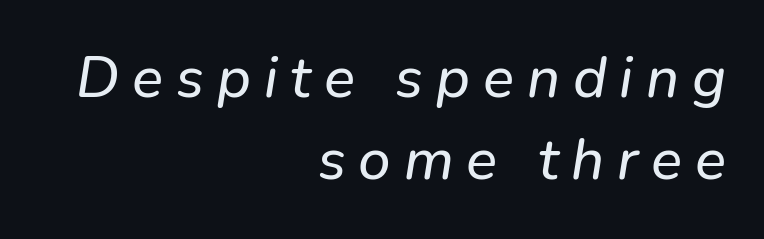
Spacing verdict: proportional, widths tailored to each character. This rendering uses right alignment, leaving the left contour irregular. If you measured baseline to baseline, you'd find a middling distance. This is oblique type, the kind used for emphasis or titles.
